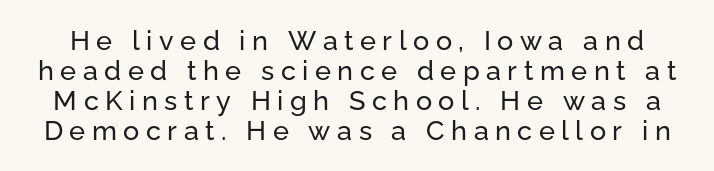
The image shows 27 px text type, upright; set tight line spacing (1.11x), unusually wide letter spacing (+0.24 em), not underlined.
